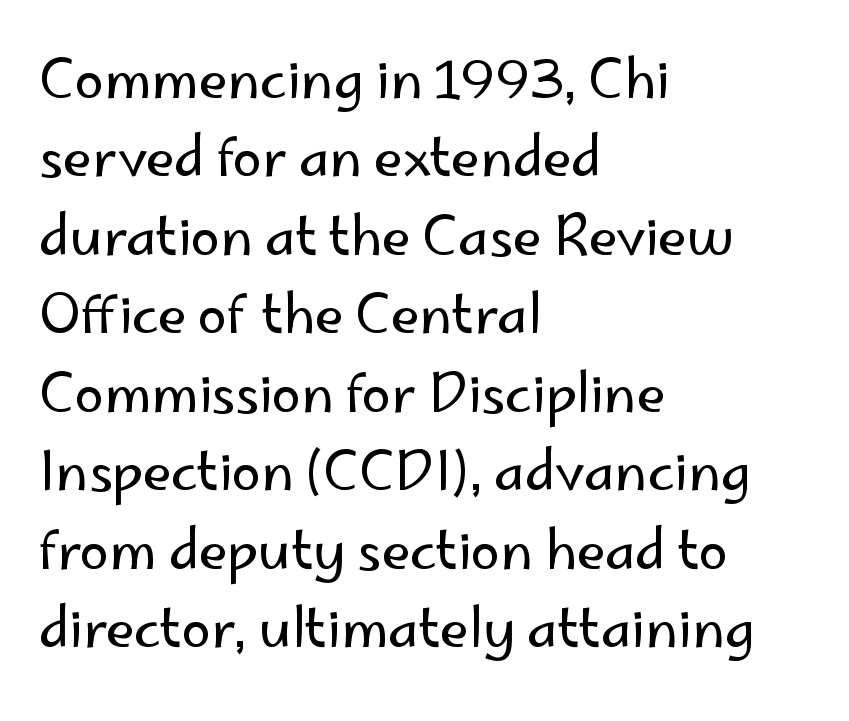
The image shows 53 px regular-weight sans-serif type, upright; set left-aligned, normal line spacing (1.48x), normal letter spacing, not underlined; low stroke contrast and a small x-height.
